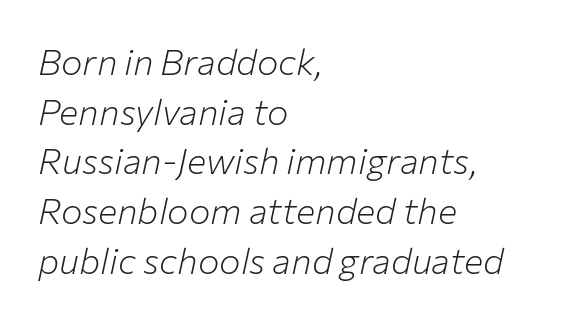
The image shows 36 px light type, italic (leaning right); set left-aligned, normal line spacing (1.38x), normal letter spacing, not underlined; low stroke contrast and a medium x-height.
